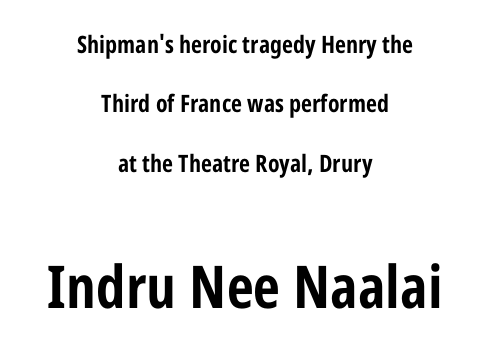
Q: Is the text bold? A: Yes.
Q: Is the text italic (slanted)? A: No, it is upright.
Q: Is the typeface a serif or a sans-serif typeface? A: Sans-serif.
Q: Is the text underlined? A: No.
Q: How is the paragraph aligned? A: Centered.
Q: Is the spacing between letters normal or unusually wide? A: Normal.
Q: Is the spacing between lines tight, normal or loose? A: Loose.
Q: Which block of text is set in a larger size, the first (top) or the second (bottom)? A: The second (bottom) one.
Q: Width (condensed, normal, or wide)? A: Condensed.
Q: Stroke contrast? A: Low.
Q: x-height? A: Medium.
Q: Monospaced? A: No.
